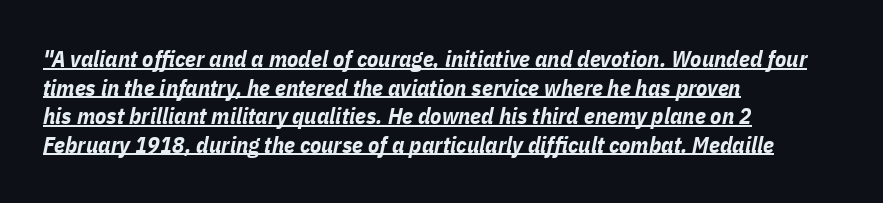
Q: Is the text bold? A: Yes.
Q: Is the text italic (slanted)? A: Yes, it leans right by about 11 degrees.
Q: Is the text underlined? A: Yes.
Q: How is the paragraph aligned? A: Left-aligned.
Q: Is the spacing between letters normal or unusually wide? A: Normal.
